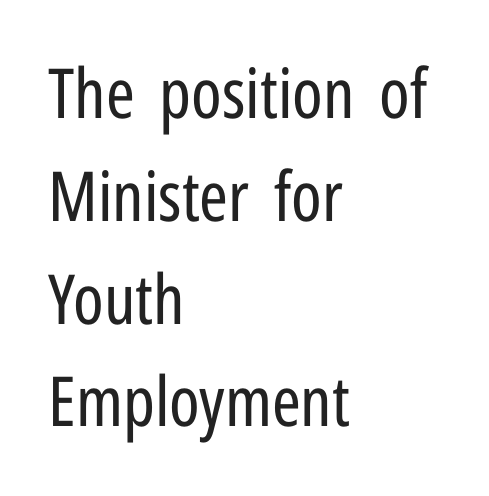
{"serif": "no", "italic": "no", "bold": "no", "weight": "regular", "width": "condensed", "stroke_contrast": "low", "x_height": "medium", "monospaced": "no", "underline": "no", "align": "left", "line_spacing": "normal", "line_spacing_ratio": 1.49, "letter_spacing": "normal", "letter_spacing_em": 0.0, "glyph_px": 69}
